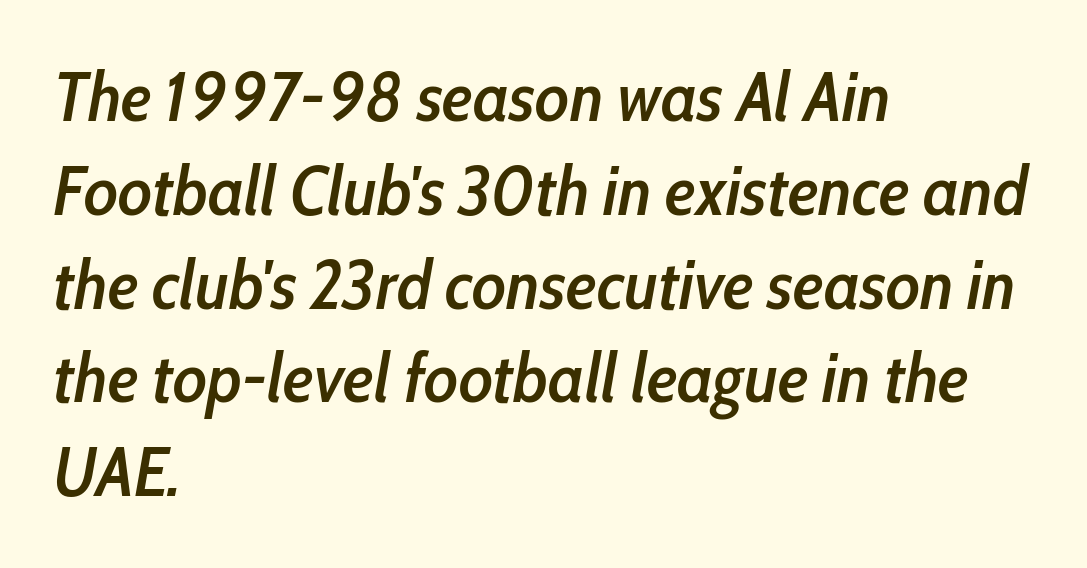
The image shows 70 px semibold, condensed type, italic (leaning right); set left-aligned, normal line spacing (1.34x), normal letter spacing, not underlined; low stroke contrast and a medium x-height.
